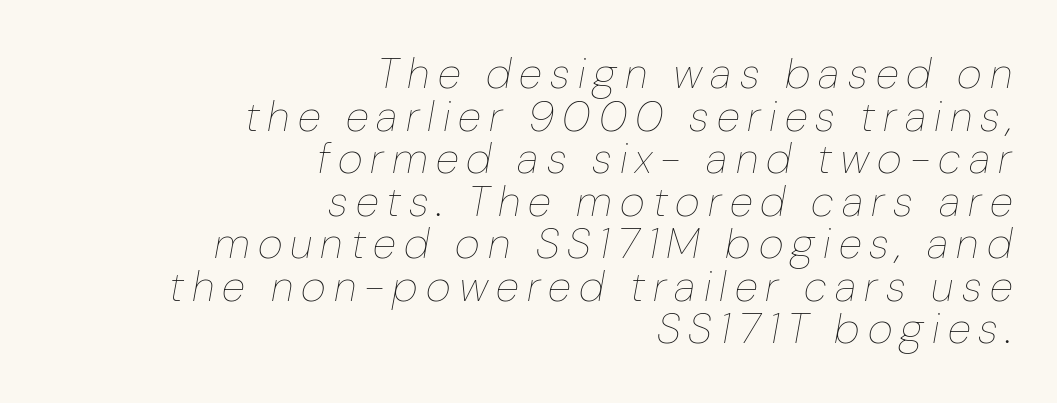
{"italic": "yes", "lean": "right", "slant_degrees": 10, "bold": "no", "weight": "thin", "width": "normal", "stroke_contrast": "low", "x_height": "medium", "monospaced": "no", "underline": "no", "align": "right", "line_spacing": "tight", "line_spacing_ratio": 0.99, "glyph_px": 43}
